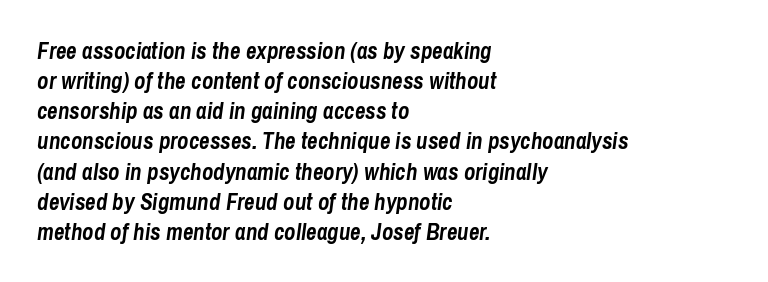
Q: Is the text bold? A: Yes.
Q: Is the text italic (slanted)? A: Yes, it leans right by about 8 degrees.
Q: Is the text underlined? A: No.
Q: How is the paragraph aligned? A: Left-aligned.
Q: Is the spacing between letters normal or unusually wide? A: Normal.
Q: Is the spacing between lines tight, normal or loose? A: Normal.
